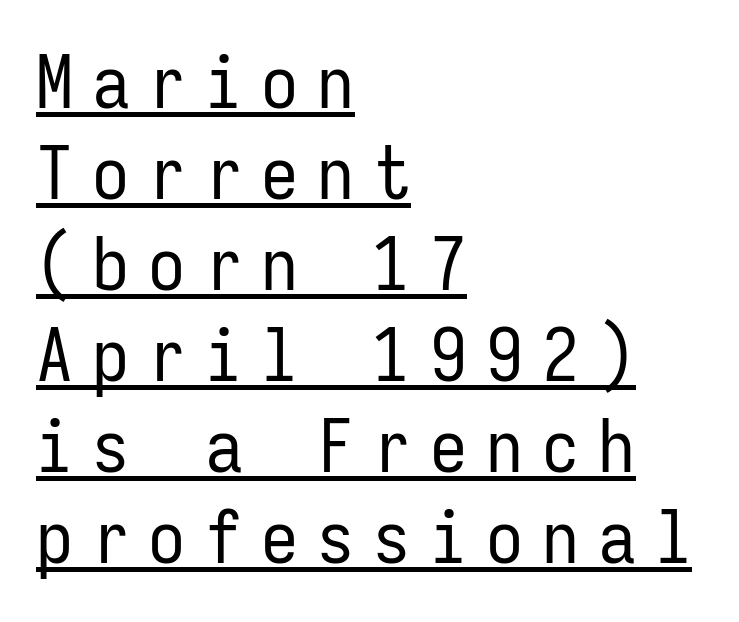
{"serif": "no", "italic": "no", "bold": "no", "weight": "regular", "width": "condensed", "stroke_contrast": "low", "x_height": "medium", "monospaced": "yes", "underline": "yes", "align": "left", "line_spacing_ratio": 1.23, "letter_spacing": "wide", "letter_spacing_em": 0.26, "glyph_px": 74}
